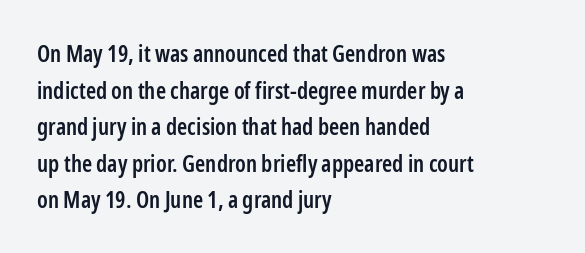
Q: Is the text bold? A: Semi-bold.
Q: Is the text italic (slanted)? A: No, it is upright.
Q: Is the text underlined? A: No.
Q: How is the paragraph aligned? A: Left-aligned.
Q: Is the spacing between letters normal or unusually wide? A: Normal.
Q: Is the spacing between lines tight, normal or loose? A: Normal.
